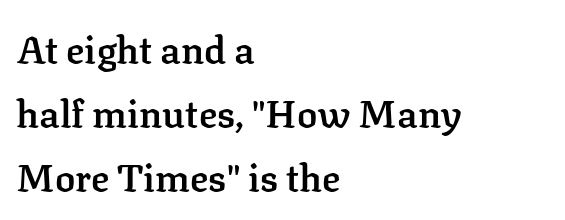
{"serif": "yes", "italic": "no", "bold": "semi", "weight": "semibold", "width": "normal", "stroke_contrast": "low", "x_height": "medium", "monospaced": "no", "underline": "no", "align": "left", "line_spacing": "normal", "line_spacing_ratio": 1.68, "letter_spacing": "normal", "letter_spacing_em": 0.0, "glyph_px": 38}
